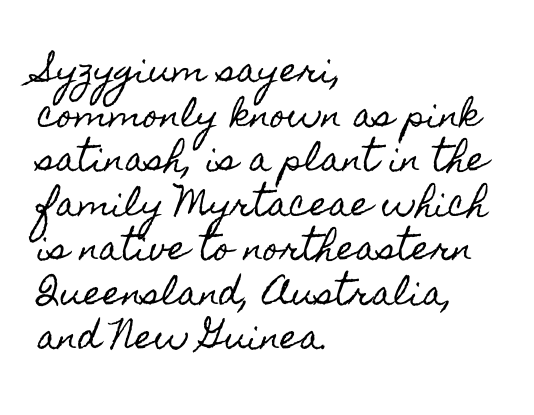
{"width": "condensed", "x_height": "small", "monospaced": "no", "underline": "no", "align": "left", "line_spacing": "normal", "line_spacing_ratio": 1.35, "letter_spacing": "normal", "letter_spacing_em": 0.0, "glyph_px": 33}
